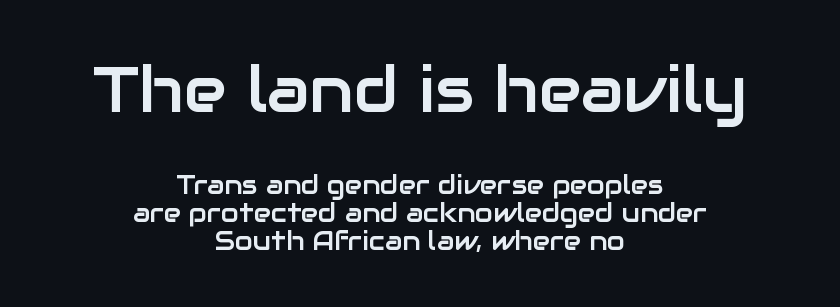
Designer's note — italics off, roman on. Letters rest on an invisible, unmarked baseline. Does the type have serifs? No, each stem ends abruptly. The letters in the upper block stand taller than those in the block below. Nobody touched the tracking dial on this one.
